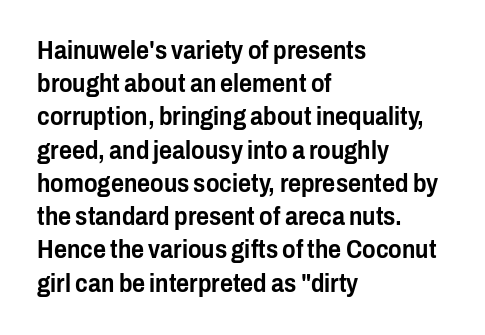
Q: Is the text italic (slanted)? A: No, it is upright.
Q: Is the text underlined? A: No.
Q: How is the paragraph aligned? A: Left-aligned.
Q: Is the spacing between letters normal or unusually wide? A: Normal.
Q: Is the spacing between lines tight, normal or loose? A: Normal.
